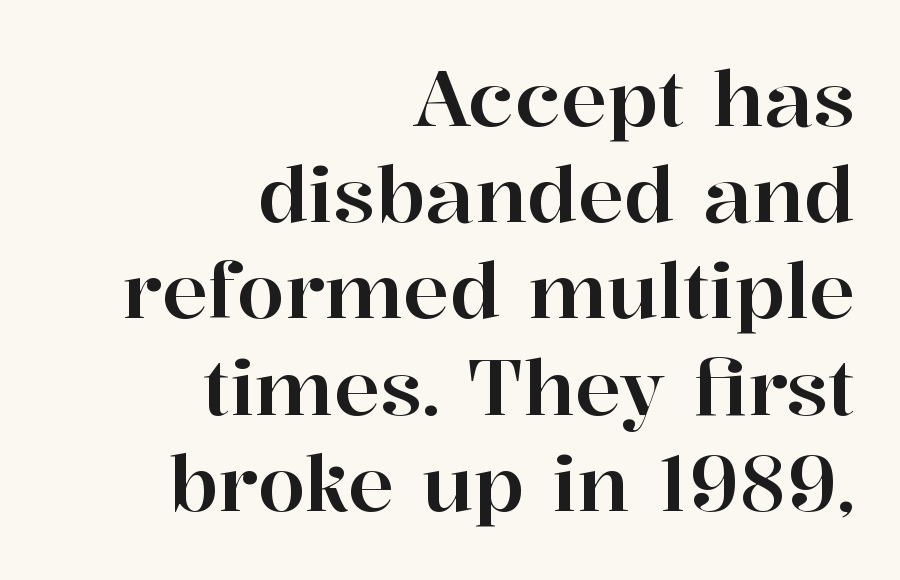
The letters advance in unequal steps, a hallmark of proportional type. The rendering shows small feet on the letterforms — a serif design. Caption: standard tracking, unaltered. If you measured baseline to baseline, you'd find a middling distance. Glance below the letters and you will spot only blank space.
